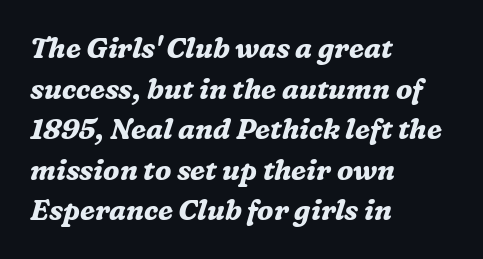
The image shows 28 px bold serif type, italic (leaning right); set left-aligned, normal line spacing (1.45x), normal letter spacing, not underlined; medium stroke contrast and a medium x-height.
